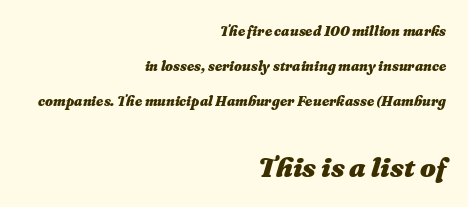
Glyph-to-glyph distance matches everyday printed text. Check the space under the baseline: it is left empty. Which chunk is bigger? The second one — the bottom block dwarfs the top. Alignment: flush right.
